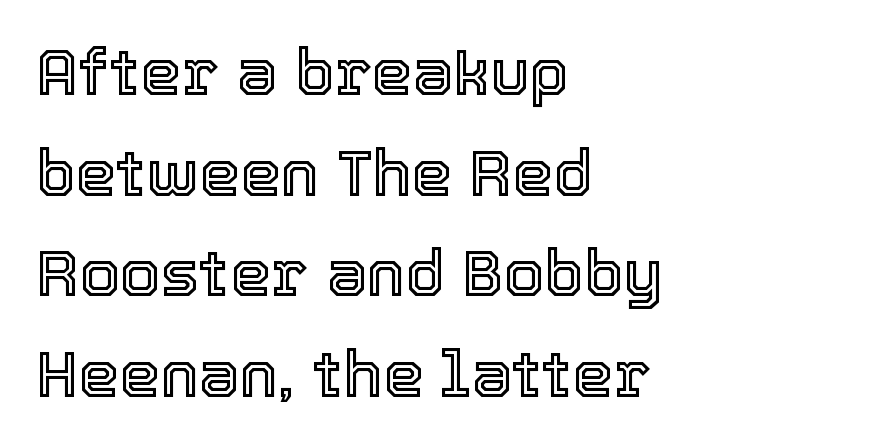
{"italic": "no", "width": "normal", "x_height": "medium", "monospaced": "no", "underline": "no", "align": "left", "line_spacing": "normal", "line_spacing_ratio": 1.55, "letter_spacing": "normal", "letter_spacing_em": 0.0, "glyph_px": 65}
